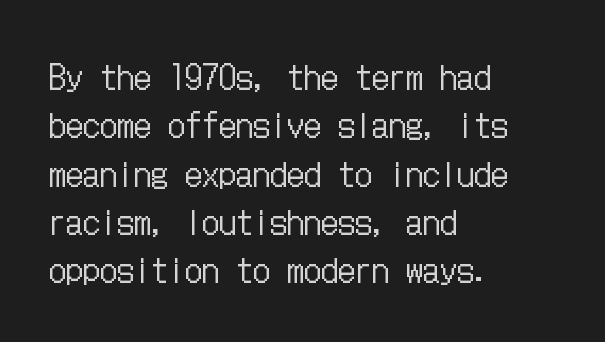
Typeset ragged right — the left edge is the straight one. Lines of text with bare space underneath. The letters stand upright; this is a roman face. These lines keep a tight, regular rhythm from letter to letter.
